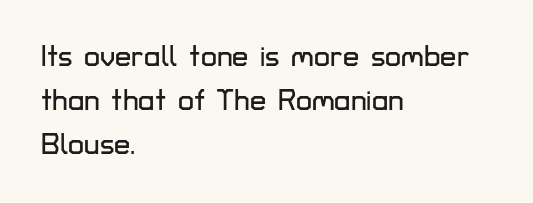
Q: Is the text italic (slanted)? A: No, it is upright.
Q: Is the typeface a serif or a sans-serif typeface? A: Sans-serif.
Q: Is the text underlined? A: No.
Q: How is the paragraph aligned? A: Left-aligned.
Q: Is the spacing between letters normal or unusually wide? A: Normal.
Q: Is the spacing between lines tight, normal or loose? A: Normal.
Q: Width (condensed, normal, or wide)? A: Normal.
Q: Stroke contrast? A: Low.
Q: x-height? A: Medium.
Q: Monospaced? A: No.
